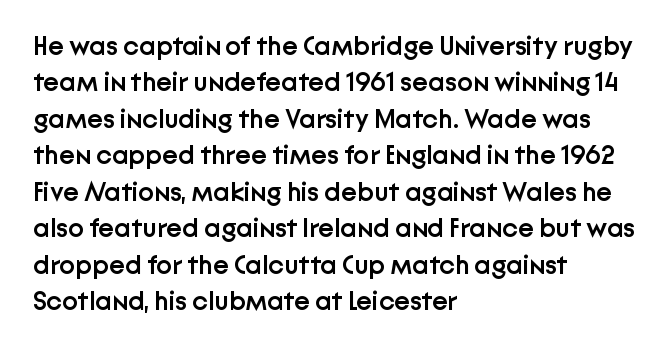
Q: Is the text bold? A: Semi-bold.
Q: Is the text italic (slanted)? A: No, it is upright.
Q: Is the text underlined? A: No.
Q: How is the paragraph aligned? A: Left-aligned.
Q: Is the spacing between letters normal or unusually wide? A: Normal.
Q: Is the spacing between lines tight, normal or loose? A: Normal.
